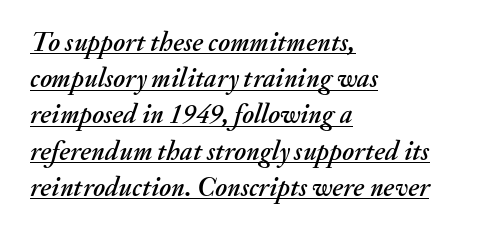
You can tell it's italic because the verticals aren't actually vertical. A continuous stroke trails under the words, as in a hyperlink. These lines sit exactly where default settings would place them. Tracking here is standard; glyphs follow each other at the usual distance. The passage is arranged the way most books set body copy — flush left.
